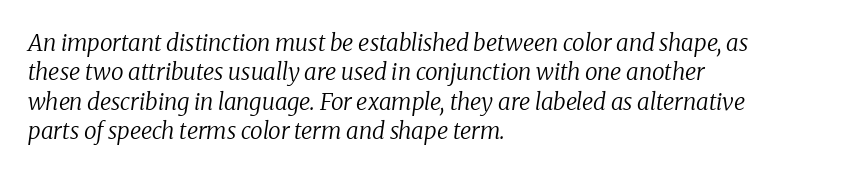
The image shows 23 px text type, italic (leaning right); set left-aligned, normal line spacing (1.28x), normal letter spacing, not underlined.
